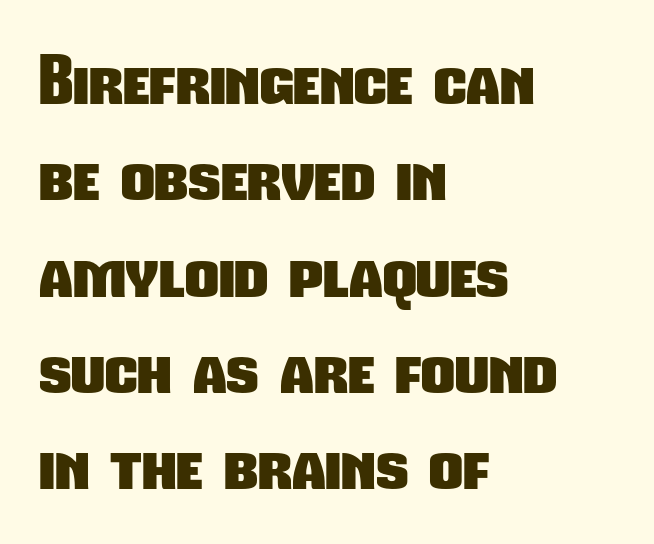
Q: Is the text bold? A: Yes.
Q: Is the typeface a serif or a sans-serif typeface? A: Sans-serif.
Q: Is the text underlined? A: No.
Q: How is the paragraph aligned? A: Left-aligned.
Q: Is the spacing between letters normal or unusually wide? A: Normal.
Q: Is the spacing between lines tight, normal or loose? A: Normal.
Q: Width (condensed, normal, or wide)? A: Condensed.
Q: Stroke contrast? A: Low.
Q: x-height? A: Medium.
Q: Monospaced? A: No.
